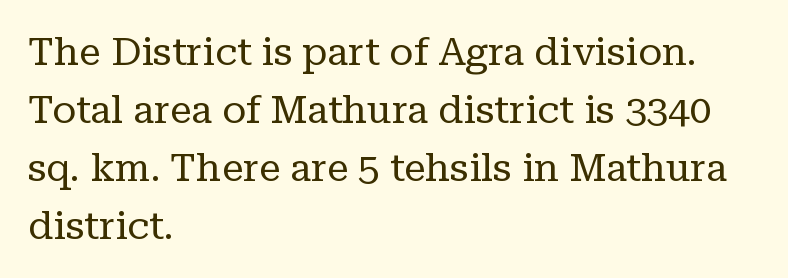
The image shows 39 px regular-weight serif type, upright; set left-aligned, normal line spacing (1.49x), normal letter spacing, not underlined; low stroke contrast and a medium x-height.
